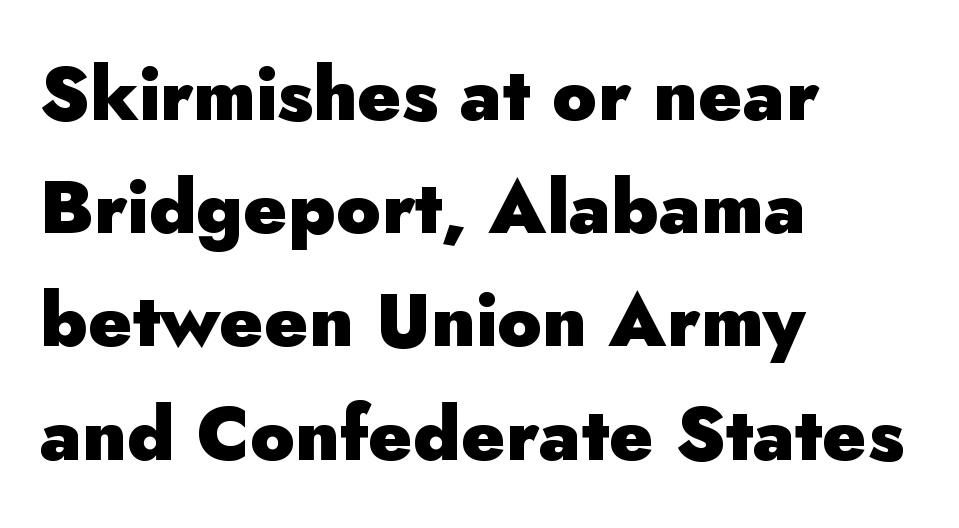
Is the block centered? No — it sits flush against the left margin. Here the glyphs are tracked normally, forming tight word shapes. The designer left line spacing at the default. Stroke terminals: plain, sans-serif. Style check: upright.
